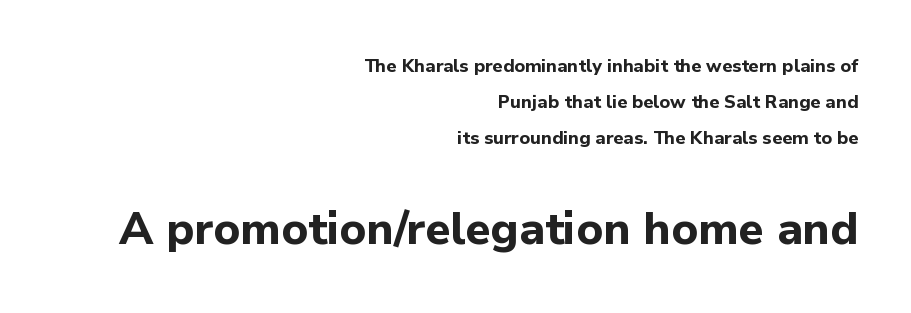
The image shows 45 px bold sans-serif type, upright; set right-aligned, loose line spacing (2.01x), normal letter spacing, not underlined; the second (bottom) block is 2.5x larger; low stroke contrast and a medium x-height.
